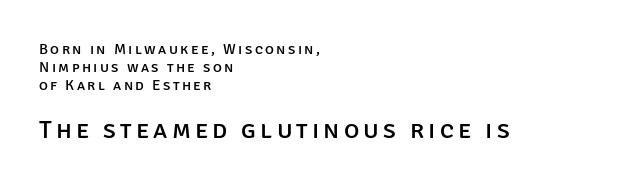
Alignment: flush left. When letters stand straight like this, we call the style roman or upright. The baseline area is clear. Size hierarchy here favors the trailing block over the leading one.
